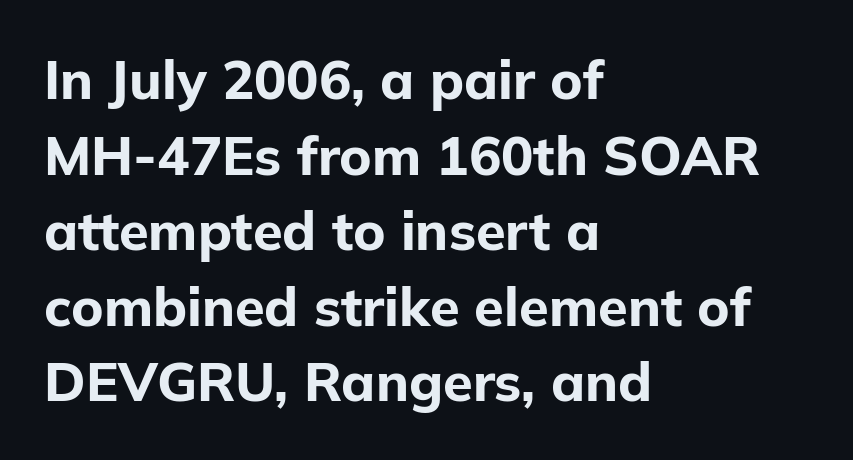
Q: Is the text bold? A: Yes.
Q: Is the text italic (slanted)? A: No, it is upright.
Q: Is the typeface a serif or a sans-serif typeface? A: Sans-serif.
Q: Is the text underlined? A: No.
Q: How is the paragraph aligned? A: Left-aligned.
Q: Is the spacing between letters normal or unusually wide? A: Normal.
Q: Is the spacing between lines tight, normal or loose? A: Normal.
Q: Width (condensed, normal, or wide)? A: Normal.
Q: Stroke contrast? A: Low.
Q: x-height? A: Medium.
Q: Monospaced? A: No.
